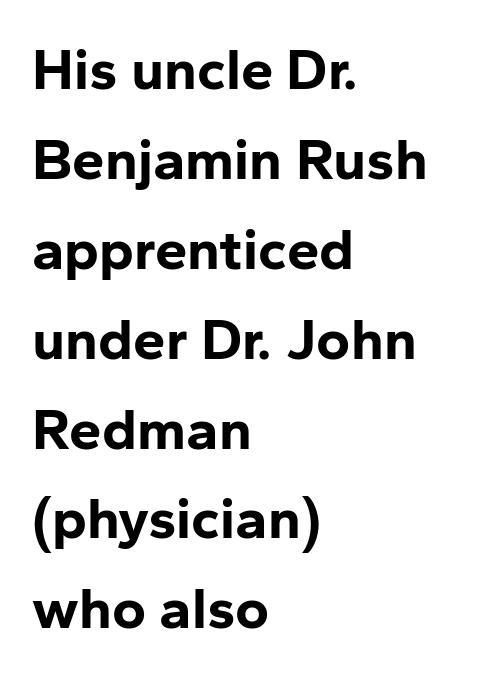
The image shows 58 px bold sans-serif type, upright; set left-aligned, normal line spacing (1.55x), normal letter spacing, not underlined; low stroke contrast and a medium x-height.
